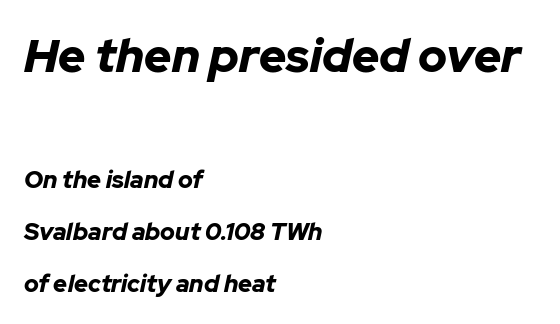
Style check: oblique. The passage shown is typed in a proportional face where columns would drift. Plain, unruled lines of type. Inter-character spacing is left at the font's built-in metrics. A student would notice the top passage is typeset larger than what follows.
